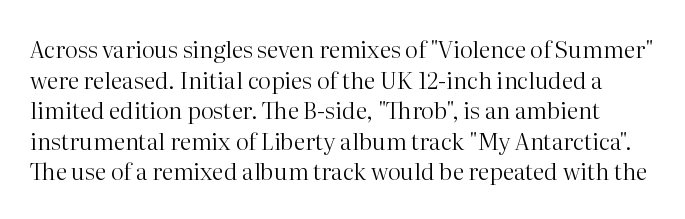
Rule under the text: the space is simply empty. A normal amount of white space separates one row of letters from the next. Stroke thickness stays within the range of a standard reading face or lighter. Characters remain perfectly vertical along every line. Short note: letters normally spaced.
